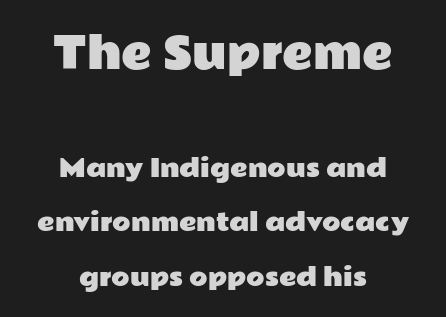
The image shows 42 px wide sans-serif type, upright; set centered, loose line spacing (2.27x), normal letter spacing, not underlined; the first (top) block is 1.75x larger; low stroke contrast and a medium x-height.
